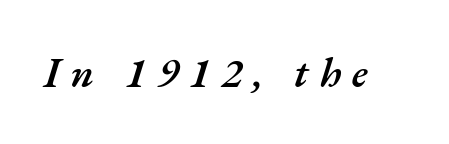
The image shows 42 px semibold type, italic (leaning right); set unusually wide letter spacing (+0.25 em), not underlined; medium stroke contrast and a small x-height.
